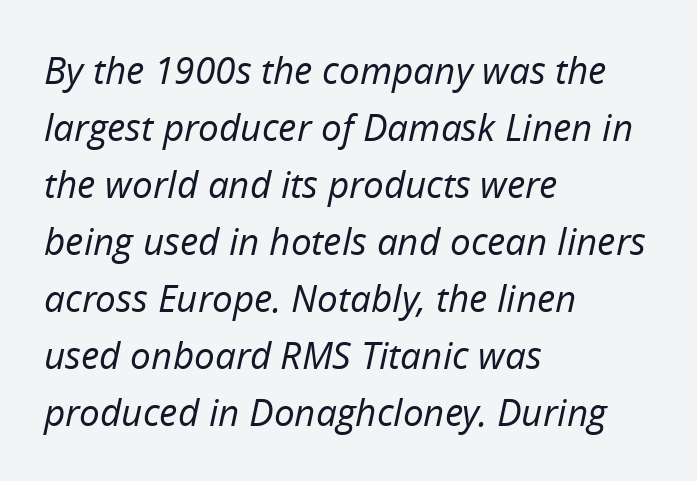
The image shows 37 px regular-weight type, italic (leaning right); set left-aligned, normal line spacing (1.54x), normal letter spacing, not underlined; low stroke contrast and a medium x-height.
